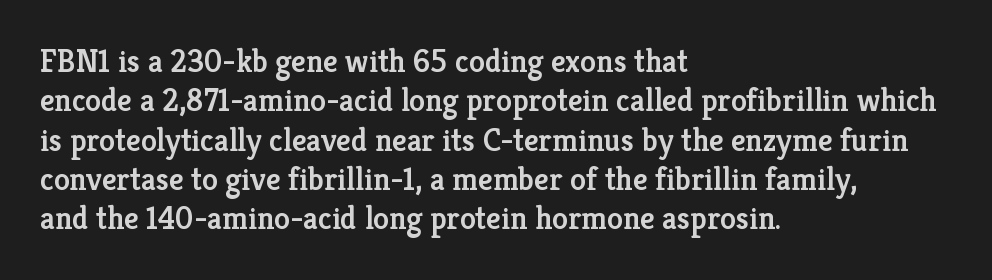
A typesetter would label this face a serif. Character widths vary here, with narrow letters taking less room than wide ones. The ragged edge is on the right, which tells us the setting is flush left. Firm but not heavy-handed strokes: this text is semibold. A bare baseline throughout the passage.
